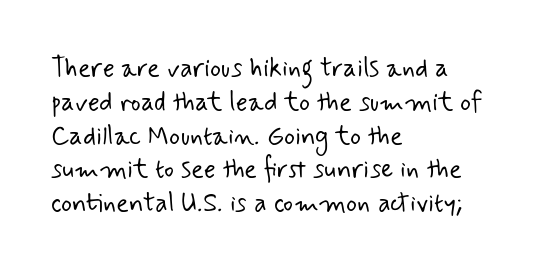
Heaviness? Minimal to ordinary, like unemphasized prose. The lines sit at an ordinary, default distance from one another. Nobody touched the tracking dial on this one. Line beginnings align vertically; line endings do not.
